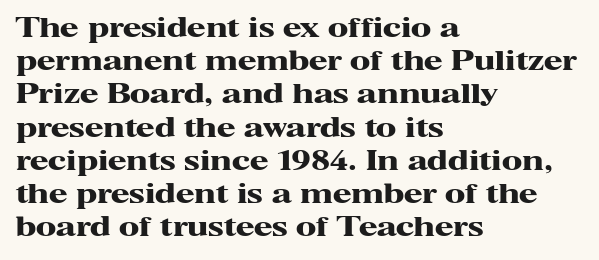
{"italic": "no", "bold": "yes", "underline": "no", "align": "left", "line_spacing_ratio": 1.23, "letter_spacing": "normal", "letter_spacing_em": 0.0, "glyph_px": 27}
